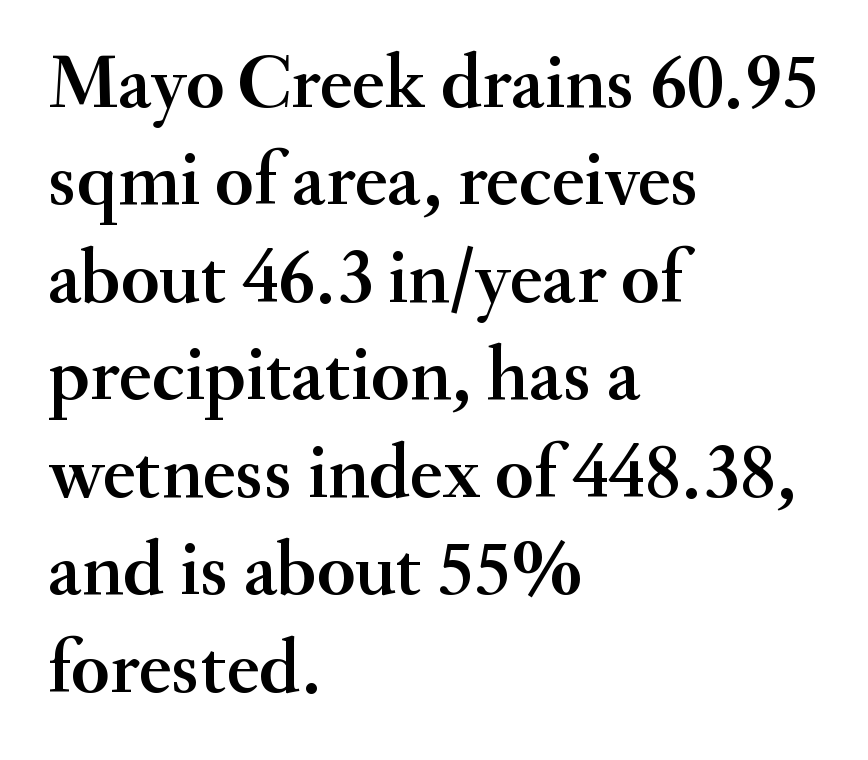
Q: Is the text italic (slanted)? A: No, it is upright.
Q: Is the typeface a serif or a sans-serif typeface? A: Serif.
Q: Is the text underlined? A: No.
Q: How is the paragraph aligned? A: Left-aligned.
Q: Is the spacing between letters normal or unusually wide? A: Normal.
Q: Is the spacing between lines tight, normal or loose? A: Normal.
Q: Width (condensed, normal, or wide)? A: Normal.
Q: Stroke contrast? A: Medium.
Q: x-height? A: Small.
Q: Monospaced? A: No.
